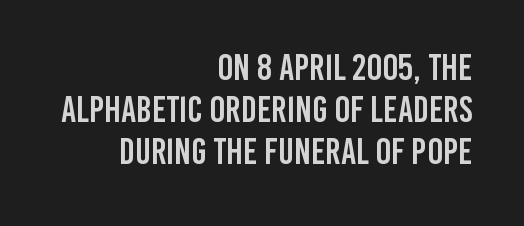
The gaps between neighbouring characters are ordinary and unremarkable. Looks like regular typesetting: each glyph gets only the width it needs. The lines are quadded right. Is there much room between lines? No — they nearly touch.
